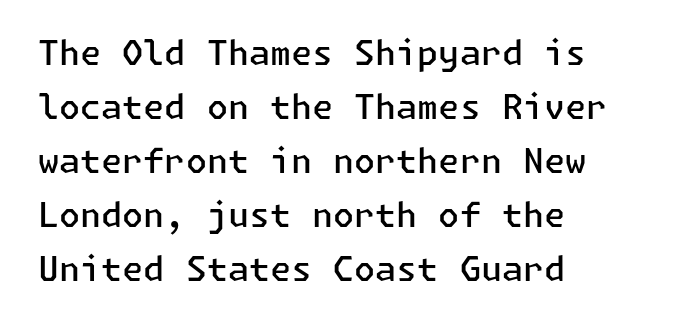
Tall strokes in this sample are plumb rather than angled. Does the weight exceed regular? Yes, but only to semibold. Words float on clear page, feet unadorned. Classification — sans serif.
